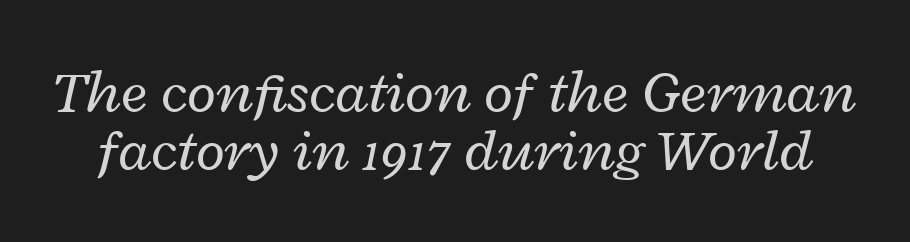
{"italic": "yes", "lean": "right", "slant_degrees": 12, "bold": "no", "weight": "regular", "width": "wide", "stroke_contrast": "low", "x_height": "medium", "monospaced": "no", "underline": "no", "line_spacing": "tight", "line_spacing_ratio": 0.97, "letter_spacing": "normal", "letter_spacing_em": 0.0, "glyph_px": 60}
